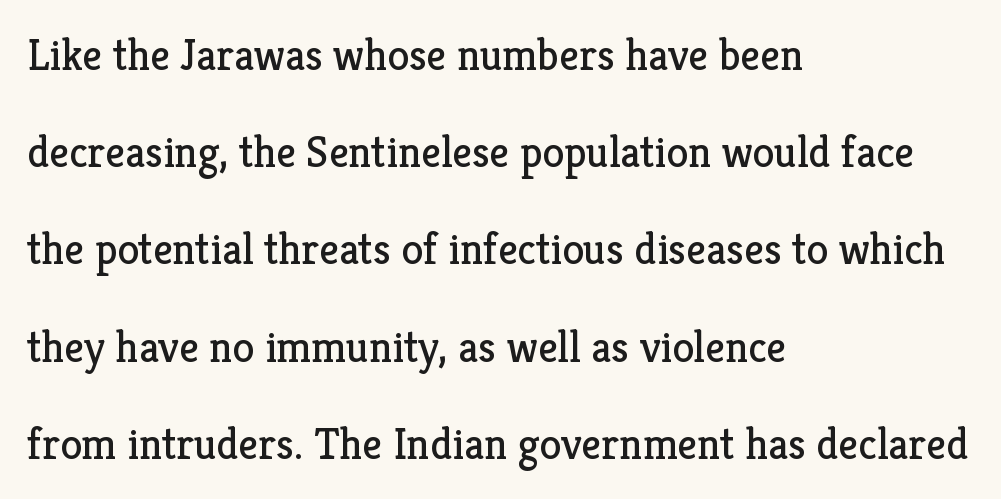
Q: Is the text bold? A: No.
Q: Is the text italic (slanted)? A: No, it is upright.
Q: Is the typeface a serif or a sans-serif typeface? A: Serif.
Q: Is the text underlined? A: No.
Q: How is the paragraph aligned? A: Left-aligned.
Q: Is the spacing between letters normal or unusually wide? A: Normal.
Q: Is the spacing between lines tight, normal or loose? A: Loose.
Q: Width (condensed, normal, or wide)? A: Normal.
Q: Stroke contrast? A: Low.
Q: x-height? A: Medium.
Q: Monospaced? A: No.
